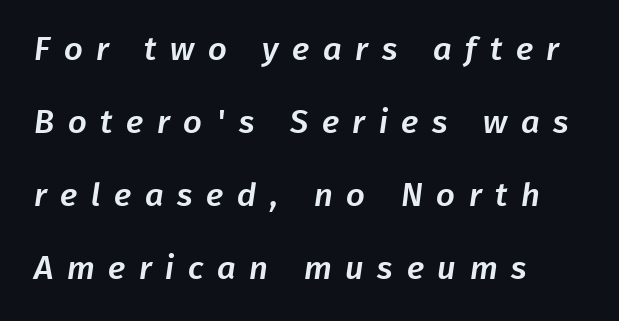
{"serif": "no", "width": "normal", "stroke_contrast": "low", "x_height": "medium", "monospaced": "no", "underline": "no", "align": "left", "line_spacing": "loose", "line_spacing_ratio": 2.21, "letter_spacing": "wide", "letter_spacing_em": 0.41, "glyph_px": 33}
